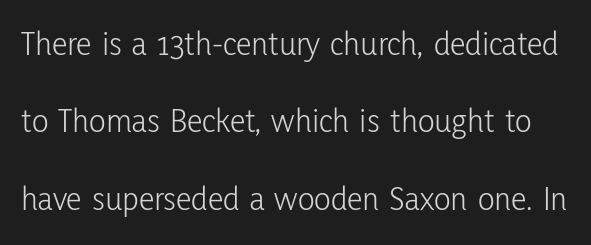
Q: Is the text bold? A: No.
Q: Is the text italic (slanted)? A: No, it is upright.
Q: Is the typeface a serif or a sans-serif typeface? A: Sans-serif.
Q: Is the text underlined? A: No.
Q: Is the spacing between letters normal or unusually wide? A: Normal.
Q: Is the spacing between lines tight, normal or loose? A: Loose.
Q: Width (condensed, normal, or wide)? A: Condensed.
Q: Stroke contrast? A: Low.
Q: x-height? A: Medium.
Q: Monospaced? A: No.
